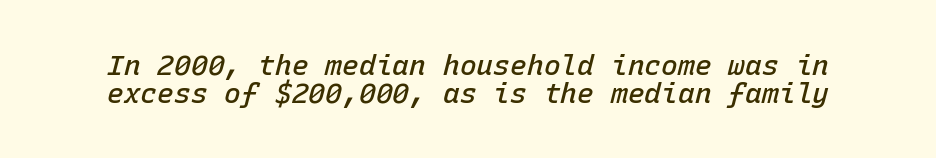
{"italic": "yes", "lean": "right", "slant_degrees": 15, "bold": "semi", "weight": "semibold", "width": "normal", "stroke_contrast": "low", "x_height": "medium", "monospaced": "yes", "underline": "no", "line_spacing": "tight", "line_spacing_ratio": 1.0, "letter_spacing": "normal", "letter_spacing_em": 0.0, "glyph_px": 28}
